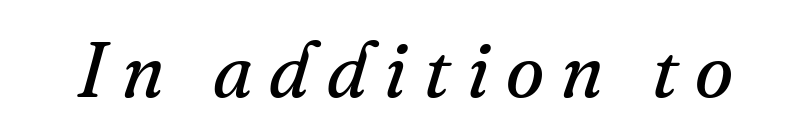
{"serif": "yes", "italic": "yes", "lean": "right", "slant_degrees": 16, "bold": "no", "weight": "regular", "width": "normal", "stroke_contrast": "medium", "x_height": "small", "monospaced": "no", "underline": "no", "letter_spacing": "wide", "letter_spacing_em": 0.22, "glyph_px": 78}
